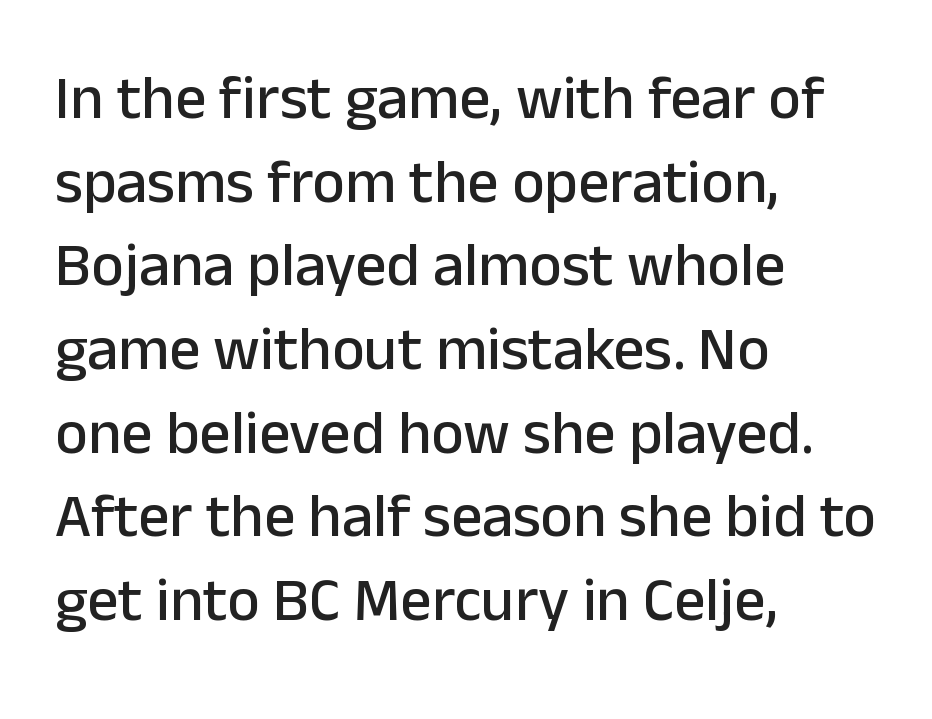
Q: Is the text italic (slanted)? A: No, it is upright.
Q: Is the typeface a serif or a sans-serif typeface? A: Sans-serif.
Q: Is the text underlined? A: No.
Q: How is the paragraph aligned? A: Left-aligned.
Q: Is the spacing between letters normal or unusually wide? A: Normal.
Q: Is the spacing between lines tight, normal or loose? A: Normal.
Q: Width (condensed, normal, or wide)? A: Normal.
Q: Stroke contrast? A: Low.
Q: x-height? A: Medium.
Q: Monospaced? A: No.
